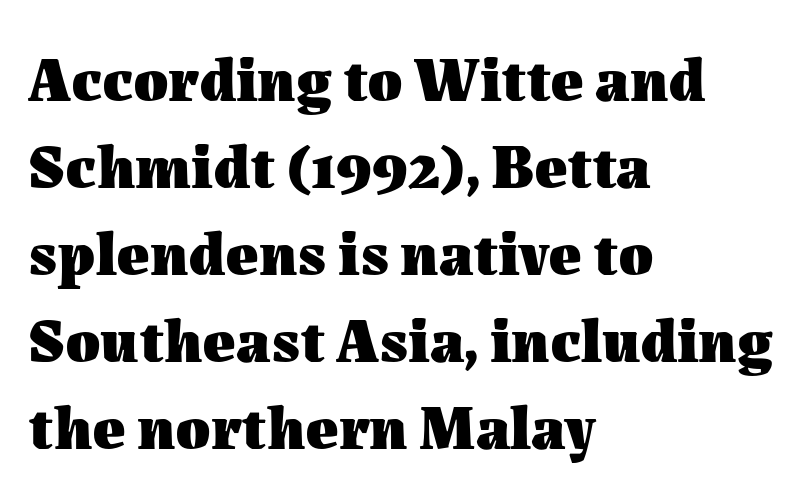
{"italic": "no", "bold": "yes", "weight": "heavy", "width": "normal", "stroke_contrast": "medium", "x_height": "medium", "monospaced": "no", "underline": "no", "align": "left", "line_spacing": "normal", "line_spacing_ratio": 1.38, "letter_spacing": "normal", "letter_spacing_em": 0.0, "glyph_px": 63}
